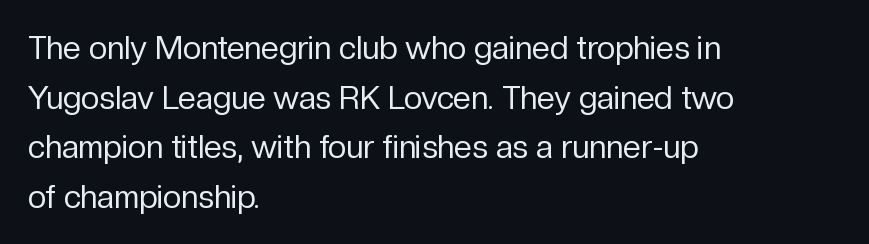
{"serif": "no", "italic": "no", "bold": "no", "weight": "regular", "width": "normal", "stroke_contrast": "low", "x_height": "medium", "monospaced": "no", "underline": "no", "align": "left", "line_spacing": "normal", "line_spacing_ratio": 1.55, "letter_spacing": "normal", "letter_spacing_em": 0.0, "glyph_px": 32}
